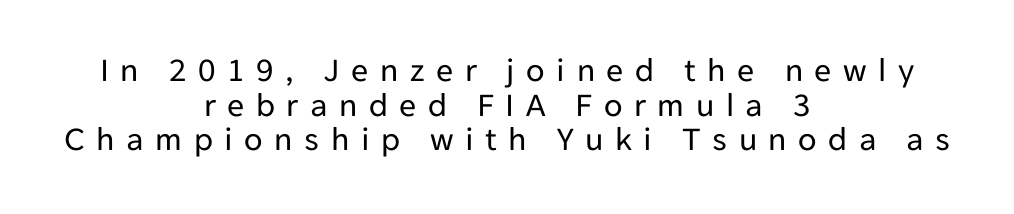
{"serif": "no", "italic": "no", "bold": "no", "weight": "regular", "width": "normal", "stroke_contrast": "low", "x_height": "medium", "monospaced": "no", "underline": "no", "align": "center", "line_spacing": "tight", "line_spacing_ratio": 1.02, "letter_spacing": "wide", "letter_spacing_em": 0.34, "glyph_px": 34}
